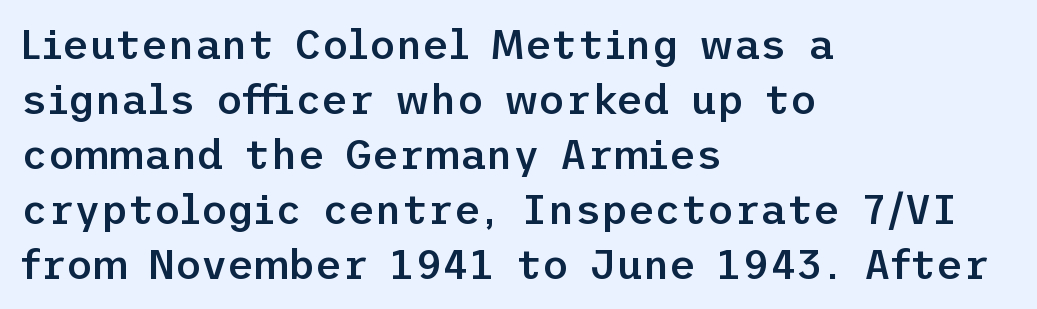
Does the type have serifs? No, each stem ends abruptly. Stems and bowls a touch heavier than normal — semibold. Rendered with straight, roman letterforms. The letterforms sit shoulder to shoulder at normal distance. If you drew a ruler down the left edge, every line would touch it. Regular leading.
